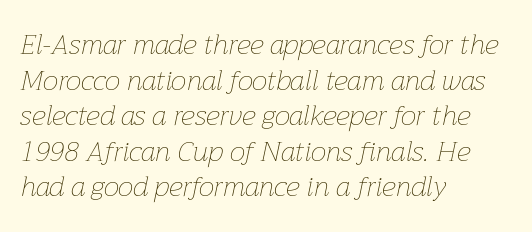
{"italic": "yes", "lean": "right", "slant_degrees": 12, "bold": "no", "weight": "thin", "width": "normal", "stroke_contrast": "low", "x_height": "medium", "monospaced": "no", "underline": "no", "align": "left", "line_spacing": "normal", "line_spacing_ratio": 1.27, "letter_spacing": "normal", "letter_spacing_em": 0.0, "glyph_px": 28}
